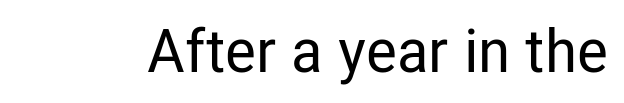
The letters advance in unequal steps, a hallmark of proportional type. This sample uses a sans-serif face. You can tell it's not italic because the verticals are truly vertical. Lines of text with bare space underneath. The letters sit at their default tracking, neither squeezed nor spread.
